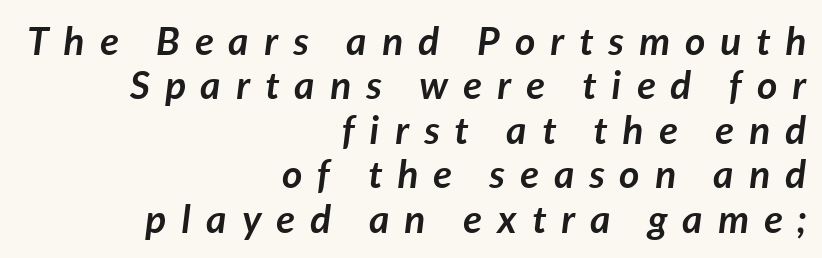
Q: Is the text bold? A: Yes.
Q: Is the text italic (slanted)? A: Yes, it leans right by about 7 degrees.
Q: Is the text underlined? A: No.
Q: How is the paragraph aligned? A: Right-aligned.
Q: Is the spacing between letters normal or unusually wide? A: Unusually wide.
Q: Is the spacing between lines tight, normal or loose? A: Tight.
Q: Width (condensed, normal, or wide)? A: Normal.
Q: Stroke contrast? A: Low.
Q: x-height? A: Medium.
Q: Monospaced? A: No.
